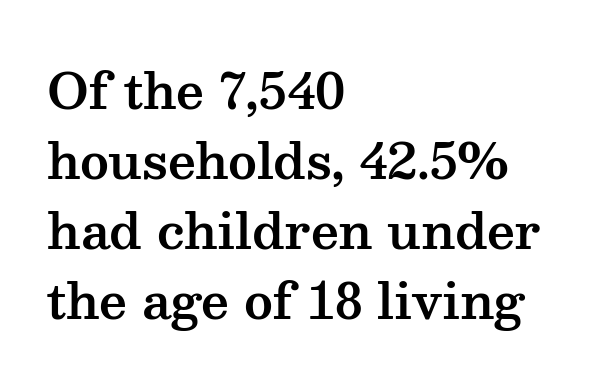
The image shows 49 px wide serif type, upright; set left-aligned, normal line spacing (1.43x), normal letter spacing, not underlined; medium stroke contrast and a medium x-height.
